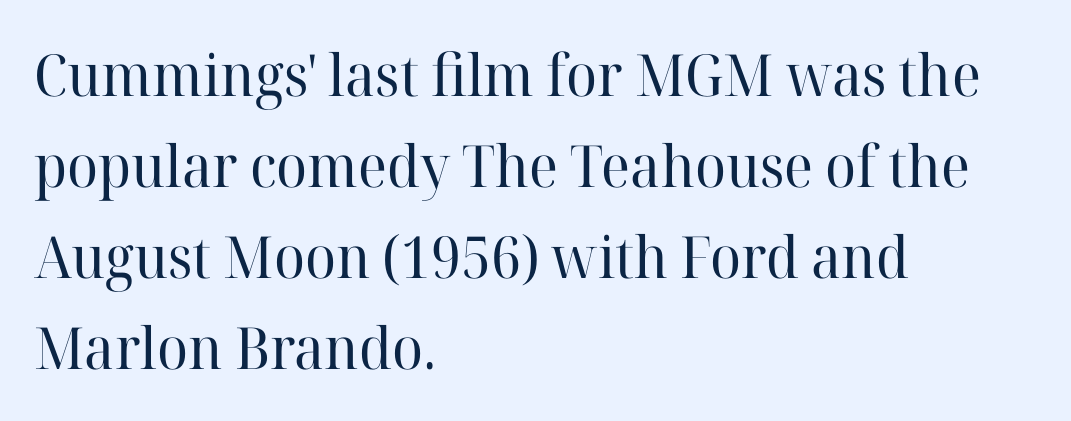
Q: Is the text bold? A: No.
Q: Is the text italic (slanted)? A: No, it is upright.
Q: Is the typeface a serif or a sans-serif typeface? A: Serif.
Q: Is the text underlined? A: No.
Q: How is the paragraph aligned? A: Left-aligned.
Q: Is the spacing between letters normal or unusually wide? A: Normal.
Q: Is the spacing between lines tight, normal or loose? A: Normal.
Q: Width (condensed, normal, or wide)? A: Normal.
Q: Stroke contrast? A: High.
Q: x-height? A: Medium.
Q: Monospaced? A: No.
